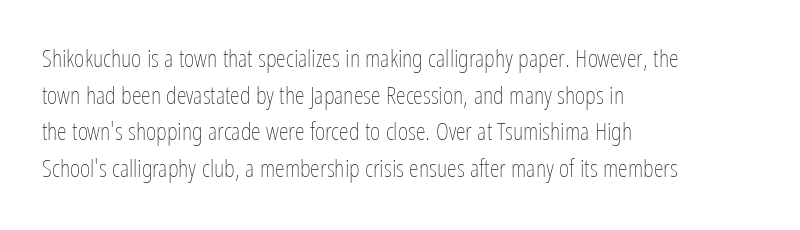
Weight: in the light-to-regular range. In CSS terms this would be text-align: left. The letters stand straight up with perfectly vertical stems. Each new line begins a customary step beneath the previous one. Characters follow at the spacing the type designer built in.
